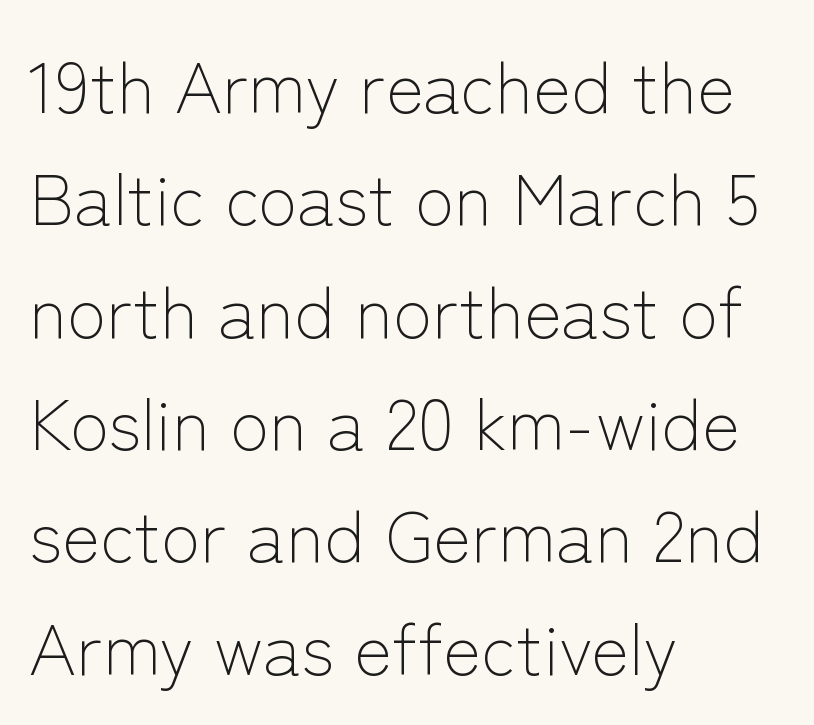
Q: Is the text bold? A: No.
Q: Is the text italic (slanted)? A: No, it is upright.
Q: Is the typeface a serif or a sans-serif typeface? A: Sans-serif.
Q: Is the text underlined? A: No.
Q: How is the paragraph aligned? A: Left-aligned.
Q: Is the spacing between letters normal or unusually wide? A: Normal.
Q: Is the spacing between lines tight, normal or loose? A: Normal.
Q: Width (condensed, normal, or wide)? A: Normal.
Q: Stroke contrast? A: Low.
Q: x-height? A: Medium.
Q: Monospaced? A: No.
